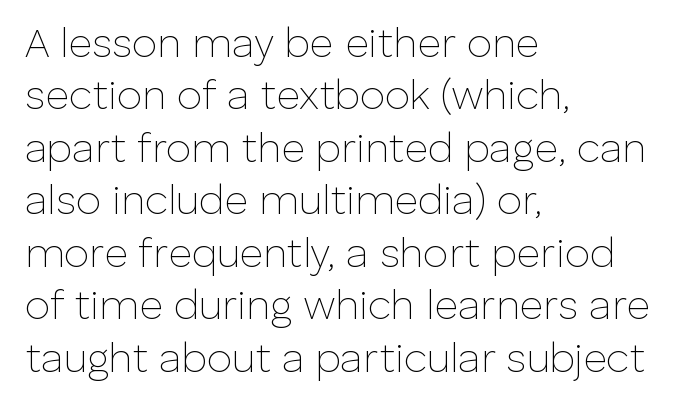
Q: Is the text bold? A: No.
Q: Is the text italic (slanted)? A: No, it is upright.
Q: Is the typeface a serif or a sans-serif typeface? A: Sans-serif.
Q: Is the text underlined? A: No.
Q: How is the paragraph aligned? A: Left-aligned.
Q: Is the spacing between letters normal or unusually wide? A: Normal.
Q: Is the spacing between lines tight, normal or loose? A: Normal.
Q: Width (condensed, normal, or wide)? A: Normal.
Q: Stroke contrast? A: Low.
Q: x-height? A: Medium.
Q: Monospaced? A: No.
